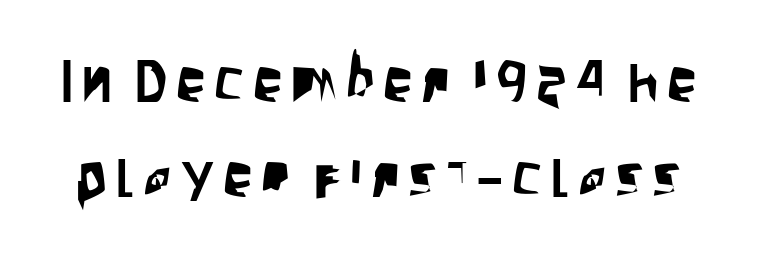
The lettering holds an erect, upright posture throughout. The space between consecutive lines is moderate. The designer went with a sans here, leaving each stem footless. The space directly below the letters is spotless.
